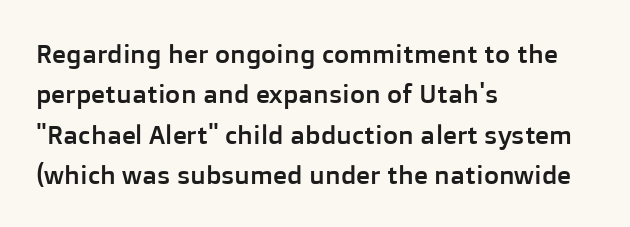
{"italic": "no", "underline": "no", "align": "left", "line_spacing": "normal", "line_spacing_ratio": 1.55, "letter_spacing": "normal", "letter_spacing_em": 0.0, "glyph_px": 26}
